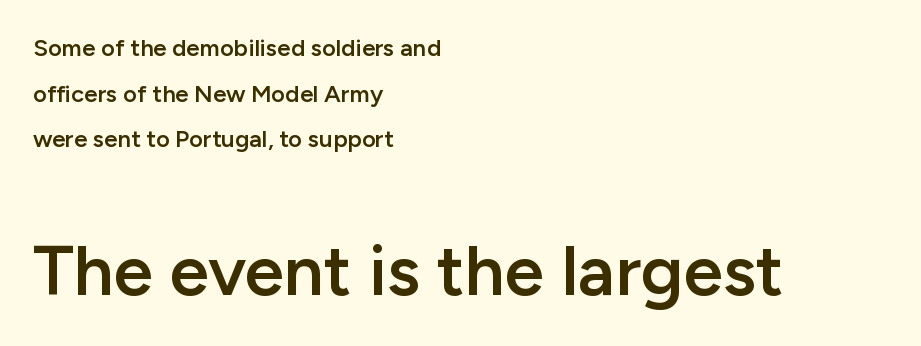
{"serif": "no", "italic": "no", "bold": "semi", "weight": "semibold", "width": "normal", "stroke_contrast": "low", "x_height": "medium", "monospaced": "no", "underline": "no", "align": "left", "line_spacing": "loose", "line_spacing_ratio": 1.9, "letter_spacing": "normal", "letter_spacing_em": 0.0, "larger_block": "second", "size_ratio": 2.96, "glyph_px": 71}
